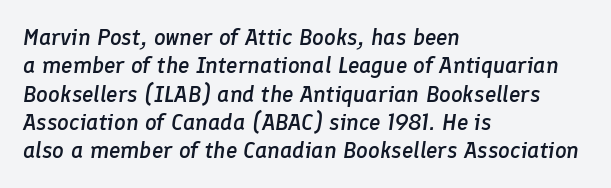
{"italic": "yes", "lean": "right", "slant_degrees": 8, "bold": "semi", "underline": "no", "align": "left", "line_spacing_ratio": 1.23, "letter_spacing": "normal", "letter_spacing_em": 0.0, "glyph_px": 23}
